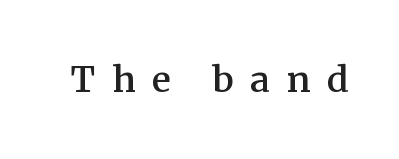
Q: Is the text italic (slanted)? A: No, it is upright.
Q: Is the typeface a serif or a sans-serif typeface? A: Serif.
Q: Is the text underlined? A: No.
Q: Is the spacing between letters normal or unusually wide? A: Unusually wide.
Q: Width (condensed, normal, or wide)? A: Normal.
Q: Stroke contrast? A: Medium.
Q: x-height? A: Medium.
Q: Monospaced? A: No.
